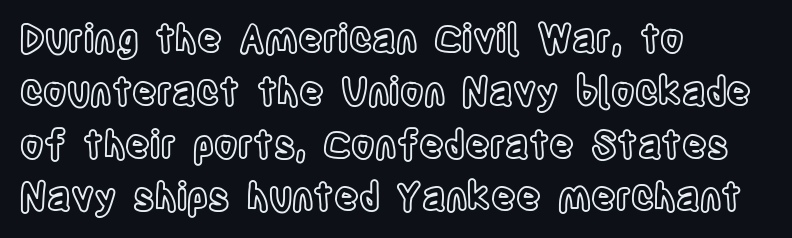
No extra tracking has been applied to these lines. Teacher's note: observe the even left margin — that is flush-left alignment. If you measured baseline to baseline, you'd find a middling distance. Here the designer chose a conventional face with non-uniform glyph widths. Underlining? Definitely not there. A typesetter would mark this as roman, not italic.
